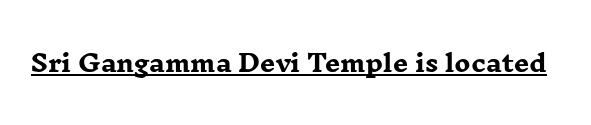
Q: Is the text bold? A: Yes.
Q: Is the text italic (slanted)? A: No, it is upright.
Q: Is the text underlined? A: Yes.
Q: Is the spacing between letters normal or unusually wide? A: Normal.
